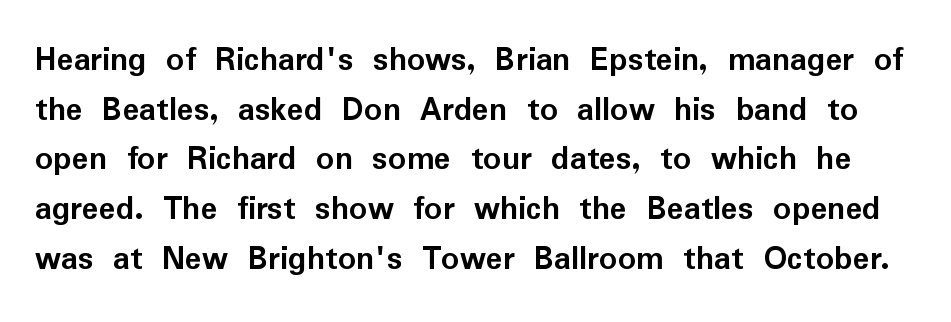
The image shows 35 px semibold sans-serif type, upright; set normal line spacing (1.42x), normal letter spacing, not underlined; low stroke contrast and a medium x-height.
